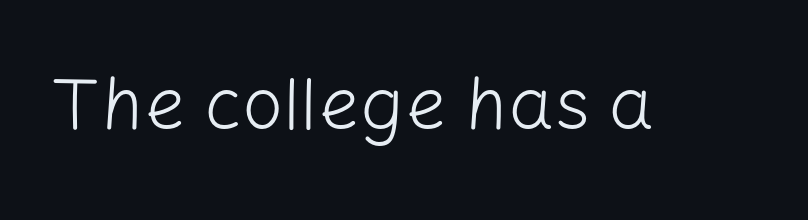
Q: Is the text bold? A: No.
Q: Is the text italic (slanted)? A: No, it is upright.
Q: Is the typeface a serif or a sans-serif typeface? A: Sans-serif.
Q: Is the text underlined? A: No.
Q: Is the spacing between letters normal or unusually wide? A: Normal.
Q: Width (condensed, normal, or wide)? A: Normal.
Q: Stroke contrast? A: Low.
Q: x-height? A: Medium.
Q: Monospaced? A: No.
